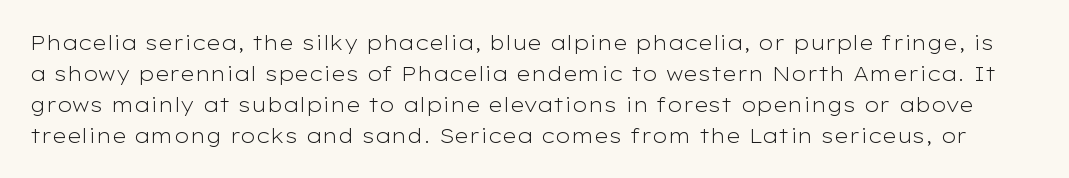
Q: Is the text bold? A: No.
Q: Is the text italic (slanted)? A: No, it is upright.
Q: Is the text underlined? A: No.
Q: Is the spacing between letters normal or unusually wide? A: Normal.
Q: Is the spacing between lines tight, normal or loose? A: Normal.
